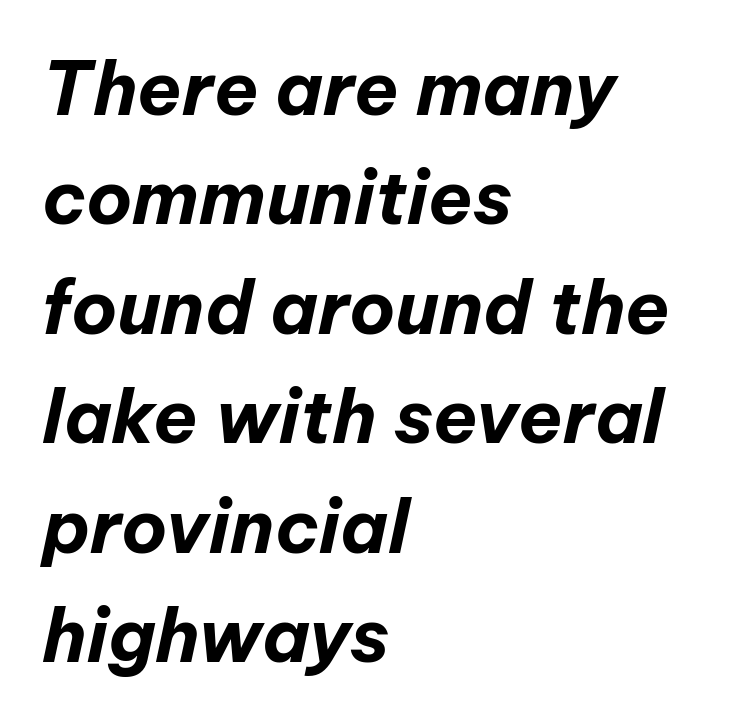
Set as a true bold cut, around the 700 mark. This sample has the flowing, uneven cadence of proportional lettering. Observe the lean: these are italic letterforms. Does the leading feel generous? No, just average. Short and long lines alike share a common starting point at left.
